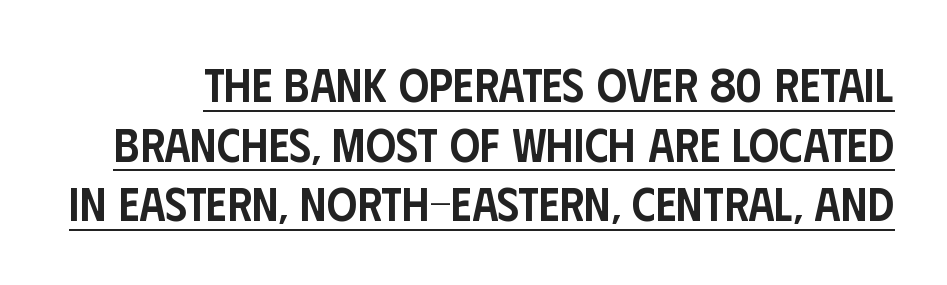
The image shows 47 px semibold, condensed sans-serif type, upright; set normal line spacing (1.27x), normal letter spacing, underlined; low stroke contrast and a large x-height.
